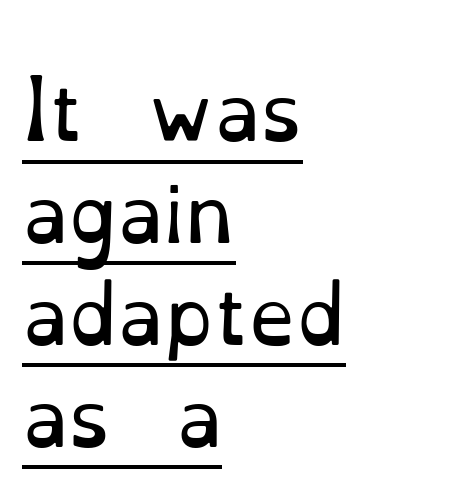
Q: Is the text bold? A: No.
Q: Is the text italic (slanted)? A: No, it is upright.
Q: Is the typeface a serif or a sans-serif typeface? A: Serif.
Q: Is the text underlined? A: Yes.
Q: How is the paragraph aligned? A: Left-aligned.
Q: Is the spacing between letters normal or unusually wide? A: Normal.
Q: Is the spacing between lines tight, normal or loose? A: Normal.
Q: Width (condensed, normal, or wide)? A: Normal.
Q: Stroke contrast? A: Low.
Q: x-height? A: Small.
Q: Monospaced? A: No.
